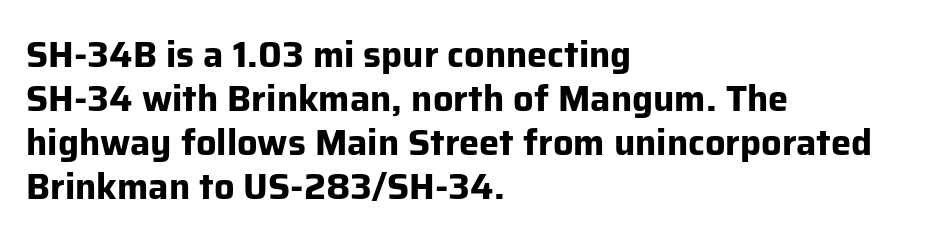
Every letter is thick-stroked: bold, no question. Visually the block forms a straight wall on the left and a jagged coastline on the right. Posture: vertical. The passage shown is typed in a proportional face where columns would drift. Look at the tracking — it's just the regular setting, nothing added.
